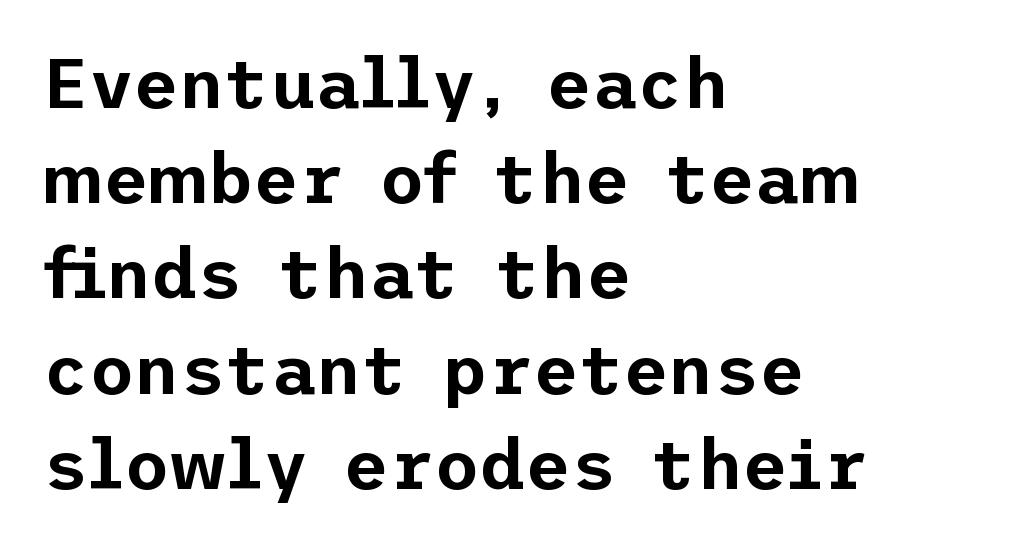
Q: Is the text italic (slanted)? A: No, it is upright.
Q: Is the typeface a serif or a sans-serif typeface? A: Sans-serif.
Q: Is the text underlined? A: No.
Q: How is the paragraph aligned? A: Left-aligned.
Q: Is the spacing between letters normal or unusually wide? A: Normal.
Q: Is the spacing between lines tight, normal or loose? A: Normal.
Q: Width (condensed, normal, or wide)? A: Normal.
Q: Stroke contrast? A: Low.
Q: x-height? A: Medium.
